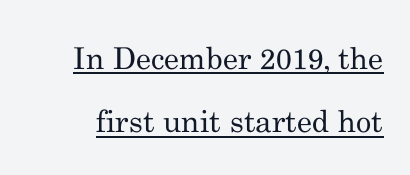
The image shows 30 px regular-weight serif type, upright; set loose line spacing (2.11x), normal letter spacing, underlined; medium stroke contrast and a small x-height.
